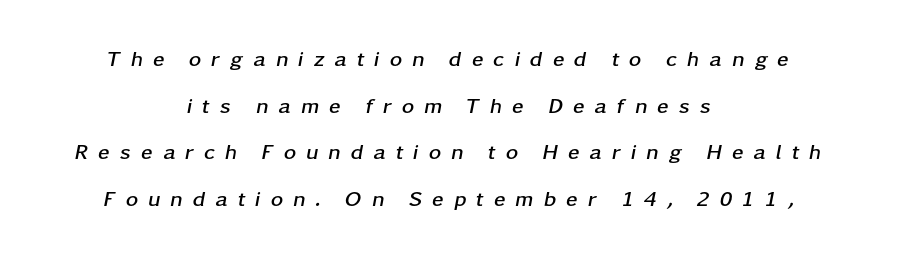
The image shows 21 px bold type, italic (leaning right); set centered, loose line spacing (2.22x), unusually wide letter spacing (+0.47 em), not underlined.
